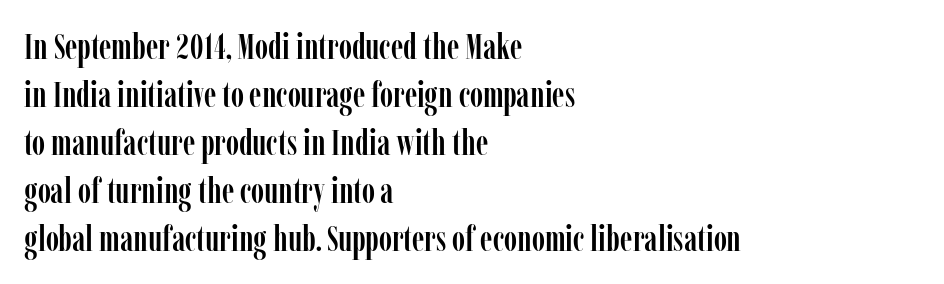
Q: Is the text italic (slanted)? A: No, it is upright.
Q: Is the typeface a serif or a sans-serif typeface? A: Serif.
Q: Is the text underlined? A: No.
Q: How is the paragraph aligned? A: Left-aligned.
Q: Is the spacing between letters normal or unusually wide? A: Normal.
Q: Is the spacing between lines tight, normal or loose? A: Normal.
Q: Width (condensed, normal, or wide)? A: Condensed.
Q: Stroke contrast? A: Low.
Q: x-height? A: Medium.
Q: Monospaced? A: No.
